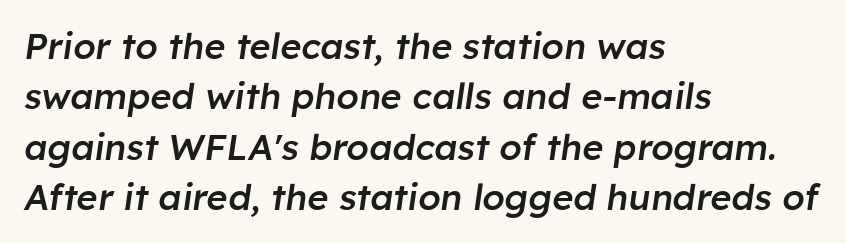
Q: Is the text bold? A: Semi-bold.
Q: Is the text italic (slanted)? A: Yes, it leans right by about 8 degrees.
Q: Is the text underlined? A: No.
Q: How is the paragraph aligned? A: Left-aligned.
Q: Is the spacing between letters normal or unusually wide? A: Normal.
Q: Is the spacing between lines tight, normal or loose? A: Normal.
Q: Width (condensed, normal, or wide)? A: Normal.
Q: Stroke contrast? A: Low.
Q: x-height? A: Medium.
Q: Monospaced? A: No.
